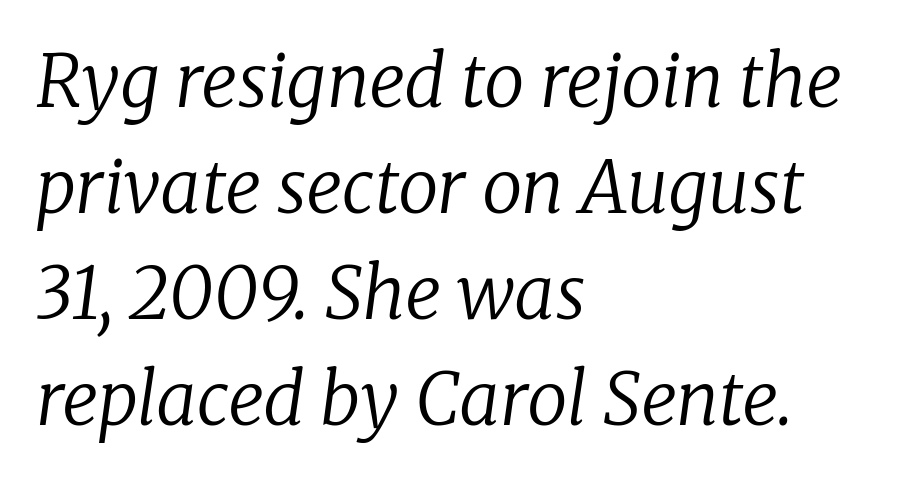
The image shows 72 px regular-weight serif type, italic (leaning right); set left-aligned, normal line spacing (1.47x), normal letter spacing, not underlined; low stroke contrast and a medium x-height.
